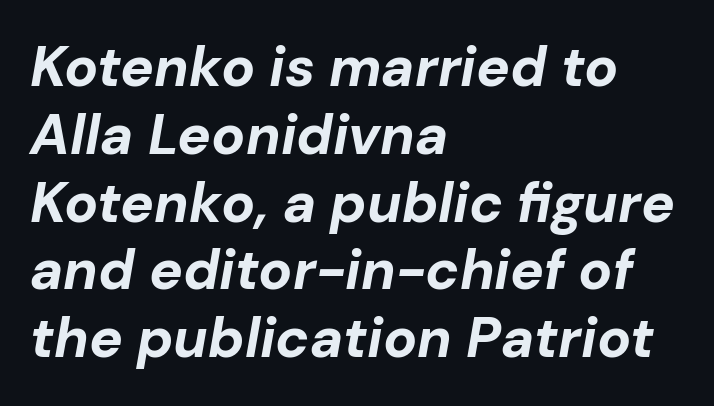
A clean baseline with only descenders dipping below it. Varying glyph widths throughout — classic text-font behaviour. The lettering tilts uniformly, giving the passage an italic look. The compositor pushed each line to the left boundary. How are the letters spaced? Ordinarily, with no added tracking.
